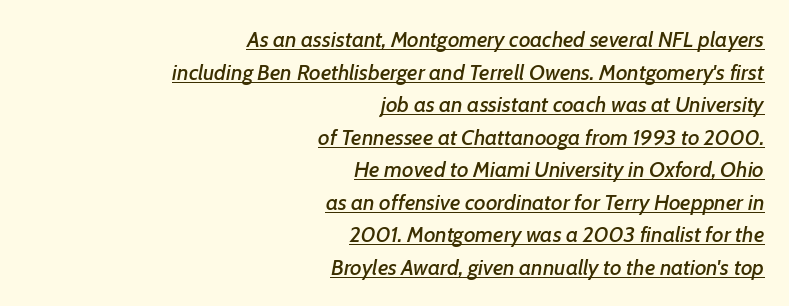
This rendering uses right alignment, leaving the left contour irregular. The glyphs look as if they've been sheared to an angle. Like a heading marked for emphasis, these lines bear an underscore. These lines sit exactly where default settings would place them. The line texture is even and compact thanks to regular tracking.
